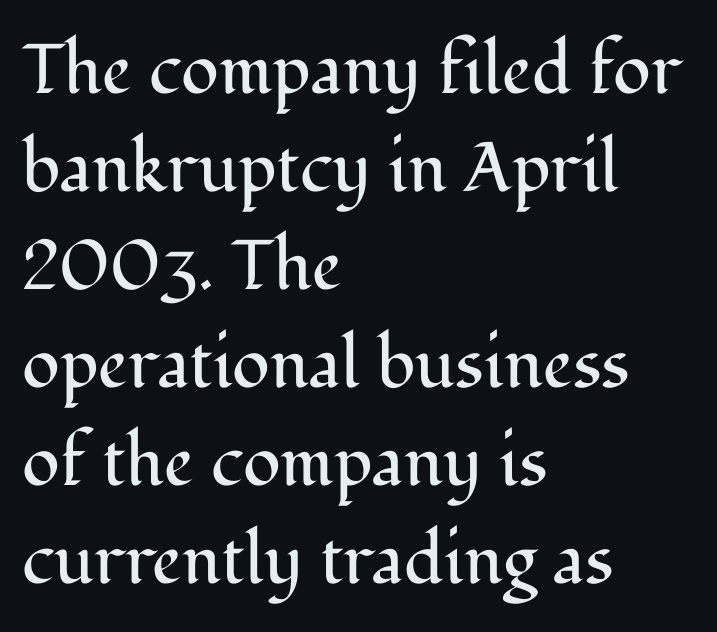
The image shows 70 px regular-weight serif type, upright; set left-aligned, normal line spacing (1.4x), normal letter spacing, not underlined; medium stroke contrast and a medium x-height.
